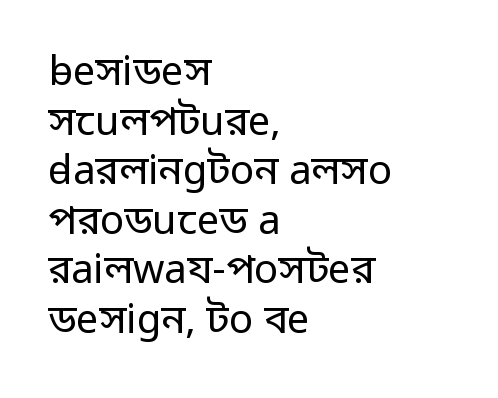
{"serif": "no", "italic": "no", "bold": "no", "weight": "regular", "width": "normal", "stroke_contrast": "low", "x_height": "medium", "monospaced": "no", "underline": "no", "align": "left", "line_spacing_ratio": 1.24, "letter_spacing": "normal", "letter_spacing_em": 0.0, "glyph_px": 40}
